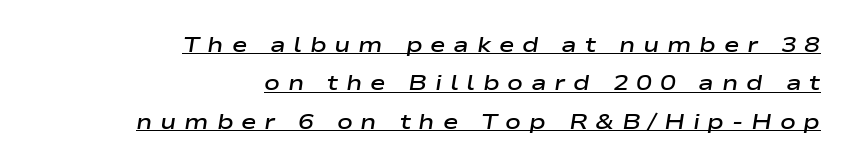
Q: Is the text bold? A: Semi-bold.
Q: Is the text italic (slanted)? A: Yes, it leans right by about 9 degrees.
Q: Is the text underlined? A: Yes.
Q: How is the paragraph aligned? A: Right-aligned.
Q: Is the spacing between letters normal or unusually wide? A: Unusually wide.
